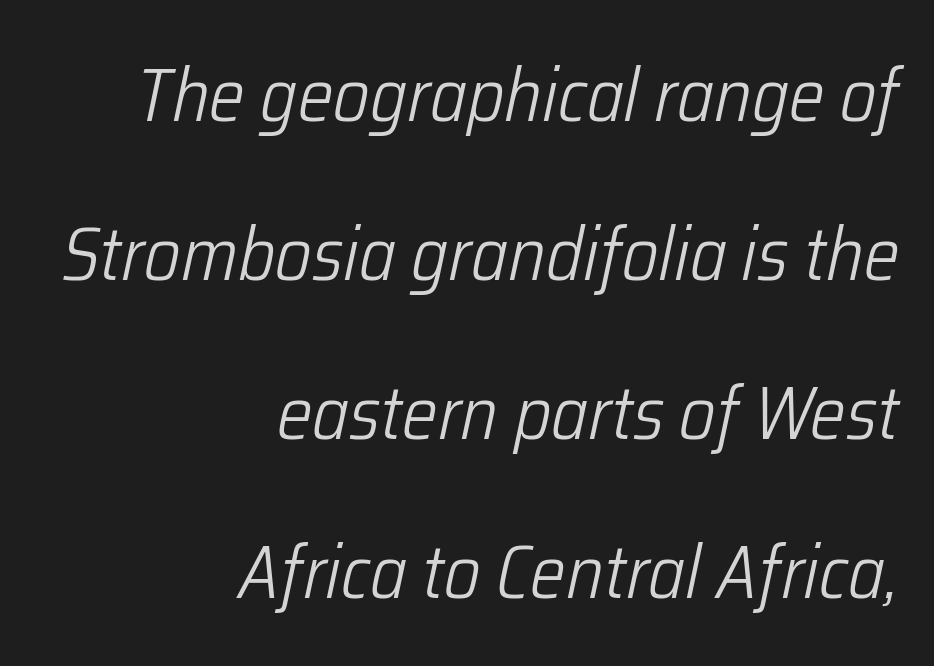
Words appear dense and cohesive because spacing is normal. The face used here is proportionally spaced, like ordinary book or web type. Glance below the letters and you will spot only blank space. Regarding leading, the lines here are spaced well apart. When letters slant like this, we call the style italic. The lines in this sample share a right terminus and differ only in where they begin.
